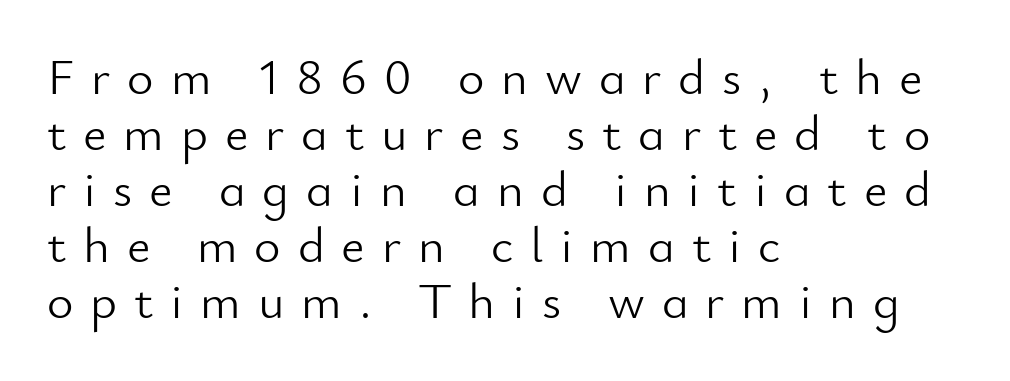
{"serif": "no", "italic": "no", "bold": "no", "weight": "light", "width": "normal", "stroke_contrast": "low", "x_height": "small", "monospaced": "no", "underline": "no", "align": "left", "line_spacing": "tight", "line_spacing_ratio": 1.1, "letter_spacing": "wide", "letter_spacing_em": 0.33, "glyph_px": 51}
